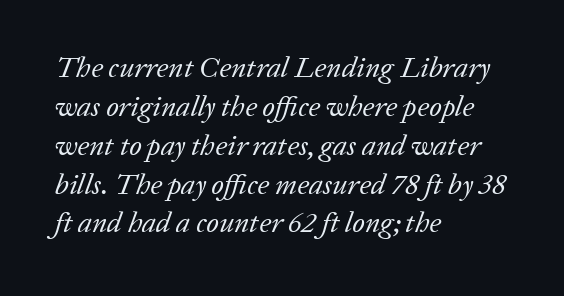
Q: Is the text bold? A: No.
Q: Is the text italic (slanted)? A: Yes, it leans right by about 20 degrees.
Q: Is the typeface a serif or a sans-serif typeface? A: Serif.
Q: Is the text underlined? A: No.
Q: How is the paragraph aligned? A: Left-aligned.
Q: Is the spacing between letters normal or unusually wide? A: Normal.
Q: Is the spacing between lines tight, normal or loose? A: Normal.
Q: Width (condensed, normal, or wide)? A: Normal.
Q: Stroke contrast? A: Low.
Q: x-height? A: Medium.
Q: Monospaced? A: No.
